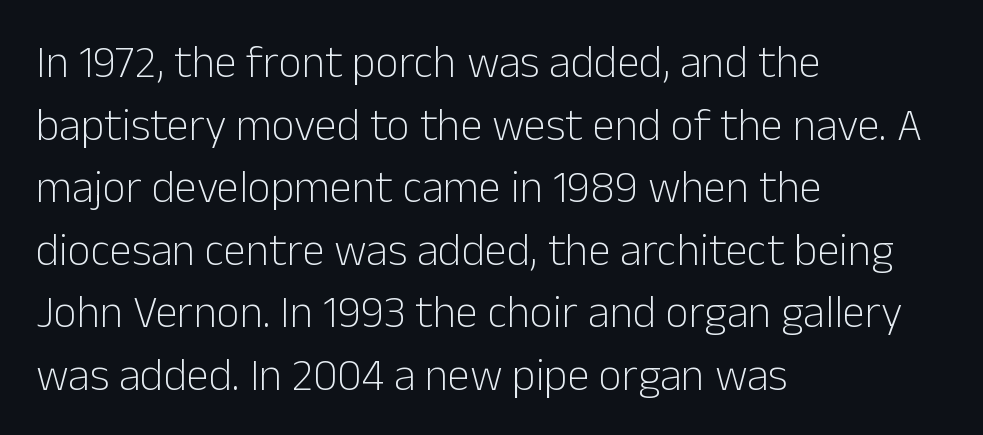
Q: Is the text bold? A: No.
Q: Is the text italic (slanted)? A: No, it is upright.
Q: Is the typeface a serif or a sans-serif typeface? A: Sans-serif.
Q: Is the text underlined? A: No.
Q: How is the paragraph aligned? A: Left-aligned.
Q: Is the spacing between letters normal or unusually wide? A: Normal.
Q: Is the spacing between lines tight, normal or loose? A: Normal.
Q: Width (condensed, normal, or wide)? A: Normal.
Q: Stroke contrast? A: Low.
Q: x-height? A: Medium.
Q: Monospaced? A: No.
